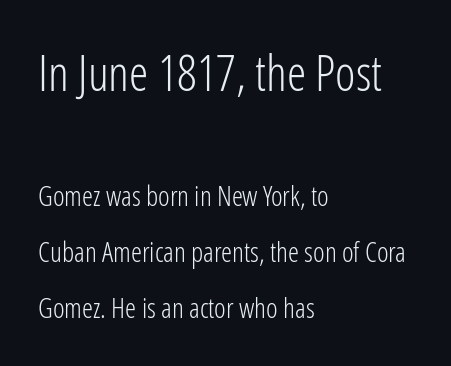
{"serif": "no", "italic": "no", "bold": "no", "weight": "light", "width": "condensed", "stroke_contrast": "low", "x_height": "medium", "monospaced": "no", "underline": "no", "align": "left", "line_spacing": "loose", "line_spacing_ratio": 2.01, "letter_spacing": "normal", "letter_spacing_em": 0.0, "larger_block": "first", "size_ratio": 1.75, "glyph_px": 49}
